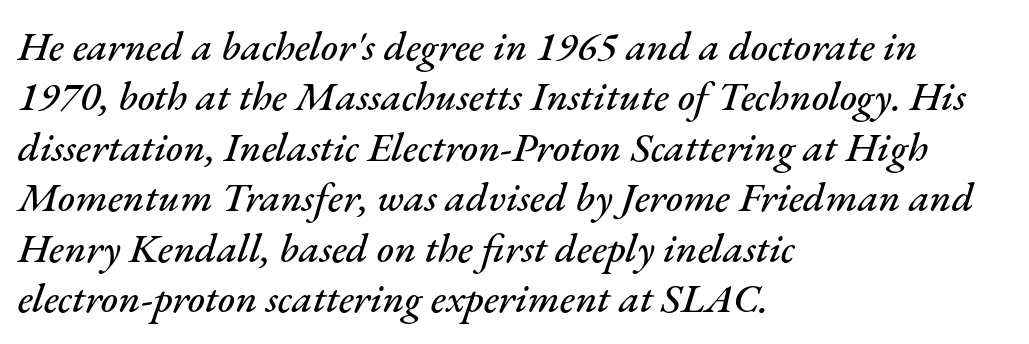
Is the type slanted? Yes — the strokes lean at a clear angle. Check the space under the baseline: it is left empty. This rendering leaves character spacing at its baseline value. A classic flush-left, rag-right setting is used for this passage. These lines are rendered in a variable-pitch font.
